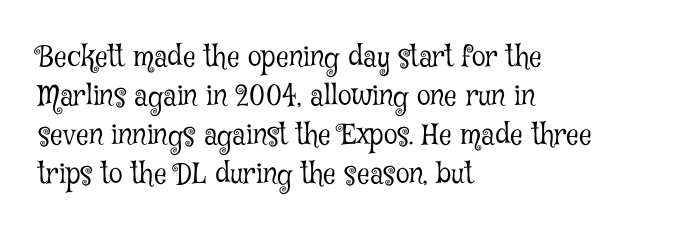
The designer went with a serif here, giving each stem small feet. Type without underlining. Each new line begins a customary step beneath the previous one. The passage shown is typed in a proportional face where columns would drift. Students, note that the glyphs here touch the page at normal intervals.
